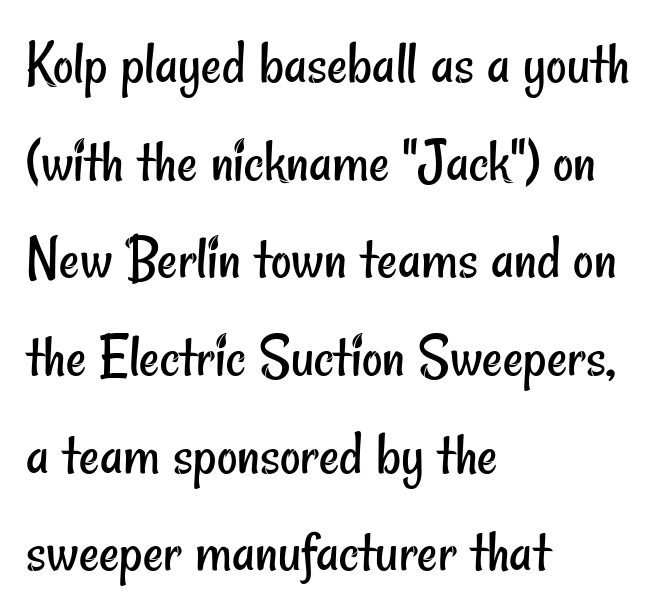
The image shows 63 px regular-weight, condensed sans-serif type; set left-aligned, normal line spacing (1.55x), normal letter spacing, not underlined; low stroke contrast and a small x-height.
